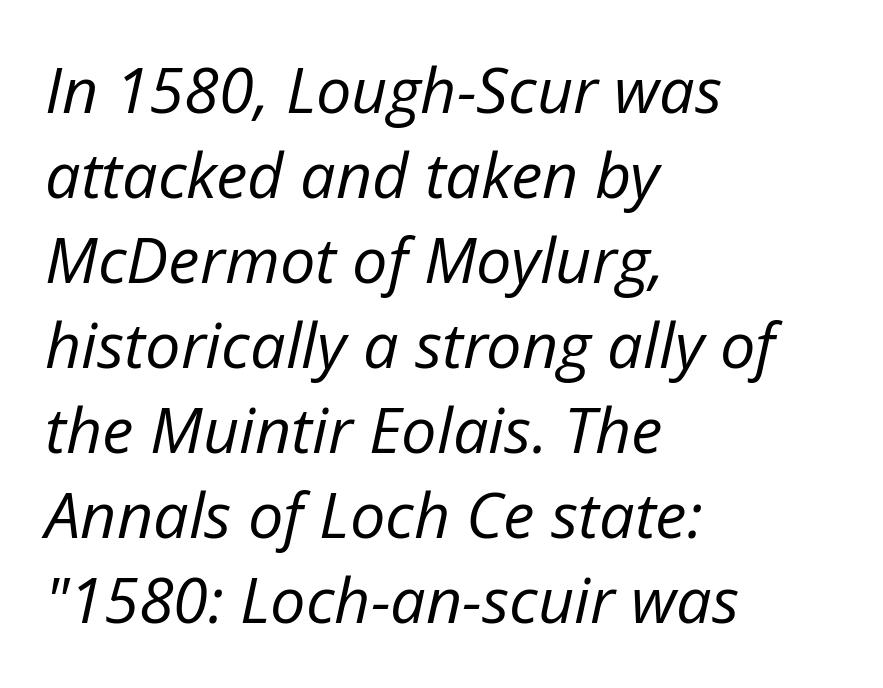
The gaps between neighbouring characters are ordinary and unremarkable. Vertical stems look standard width or narrower in stroke. Type without underlining. Think of a printed novel: that variable character pitch is what you see here. The block of text has a typical density, with ordinary space between rows. Left-aligned paragraph, ragged on the right.
